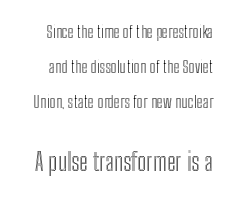
Q: Is the text italic (slanted)? A: No, it is upright.
Q: Is the text underlined? A: No.
Q: Is the spacing between letters normal or unusually wide? A: Normal.
Q: Is the spacing between lines tight, normal or loose? A: Loose.
Q: Which block of text is set in a larger size, the first (top) or the second (bottom)? A: The second (bottom) one.
